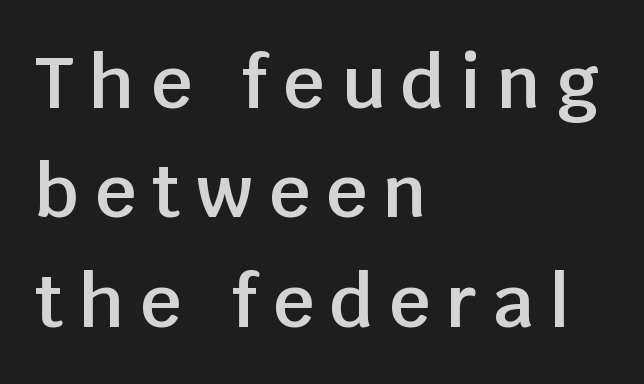
Italic? Not at all — the glyphs are vertical. Each letter keeps its own natural width here, so spacing adapts to shape. Interline gaps are of average width in this sample. The strip under each line holds only bare page. The type family on display is of the sans-serif kind.
